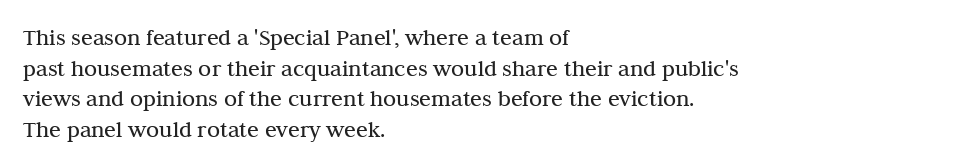
Q: Is the text bold? A: No.
Q: Is the text italic (slanted)? A: No, it is upright.
Q: Is the text underlined? A: No.
Q: How is the paragraph aligned? A: Left-aligned.
Q: Is the spacing between letters normal or unusually wide? A: Normal.
Q: Is the spacing between lines tight, normal or loose? A: Normal.
